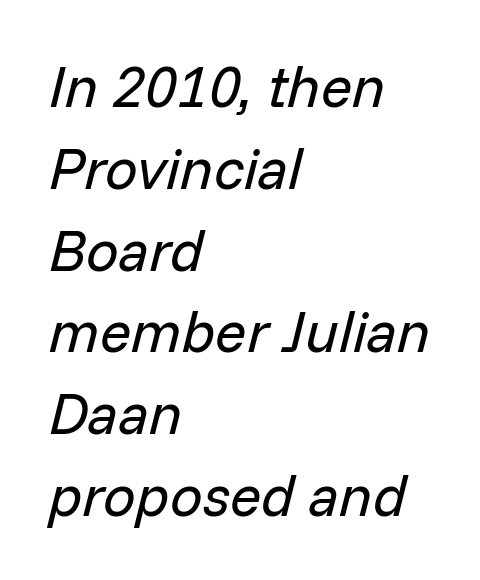
These lines are rendered in a variable-pitch font. Does the lettering tilt? It does — this is italic. What's the leading like? Ordinary, nothing unusual. The typesetter chose a ragged-right arrangement here. Tracking here is standard; glyphs follow each other at the usual distance.
